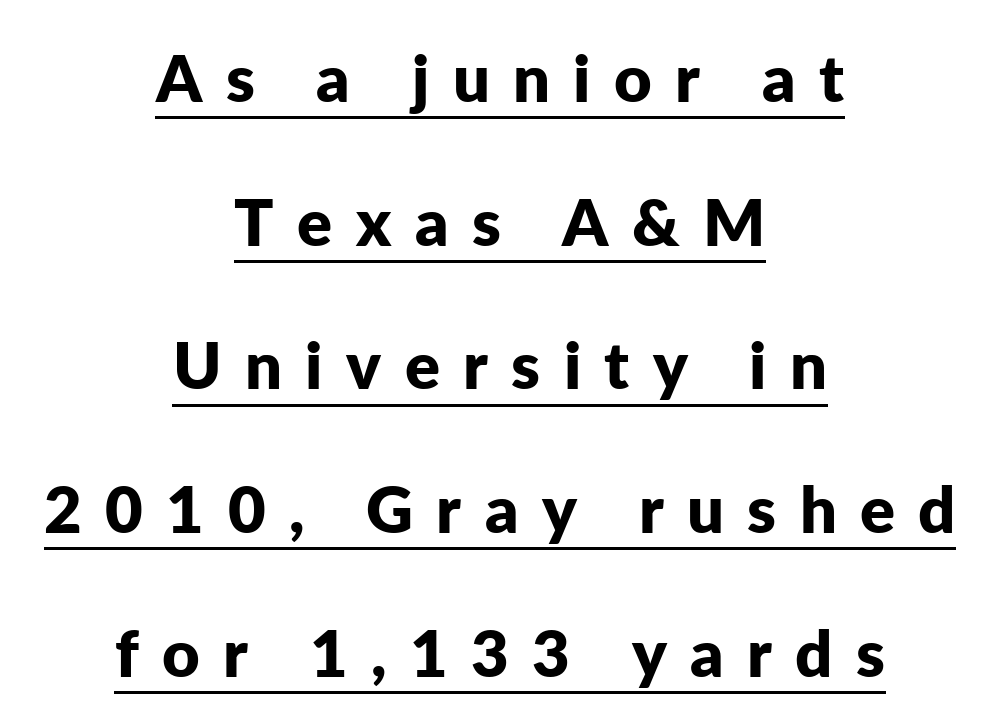
These lines carry a lot of weight — the face is fully bold. Underline: present. The typesetter chose a symmetrical, centered arrangement here. Rows of type keep a wide berth in the vertical direction. In terms of letterspacing, this is a distinctly airy, spread setting.
